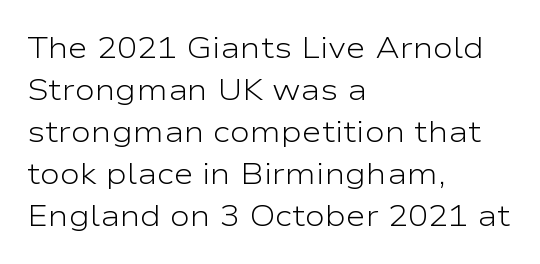
The image shows 30 px light, wide sans-serif type, upright; set left-aligned, normal line spacing (1.4x), normal letter spacing, not underlined; low stroke contrast and a medium x-height.
